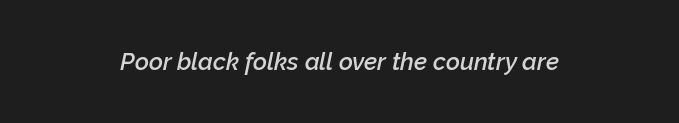
These lines carry some extra weight — a demibold, not a full bold. Line starts and ends both wander, symmetrically. The zone under the glyphs is completely vacant. In terms of posture, this sample is oblique.
